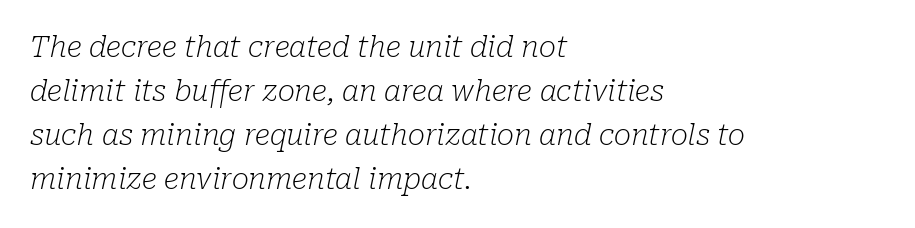
Q: Is the text bold? A: No.
Q: Is the text italic (slanted)? A: Yes, it leans right by about 10 degrees.
Q: Is the typeface a serif or a sans-serif typeface? A: Serif.
Q: Is the text underlined? A: No.
Q: How is the paragraph aligned? A: Left-aligned.
Q: Is the spacing between letters normal or unusually wide? A: Normal.
Q: Is the spacing between lines tight, normal or loose? A: Normal.
Q: Width (condensed, normal, or wide)? A: Normal.
Q: Stroke contrast? A: Low.
Q: x-height? A: Medium.
Q: Monospaced? A: No.
